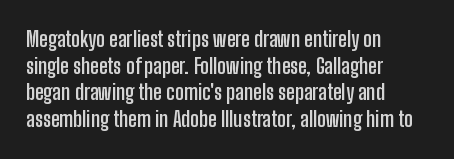
Honestly, the row spacing looks completely unremarkable. Posture: upright roman. Plenty of ink on the page — the face is bold. Typeset ragged right — the left edge is the straight one.
